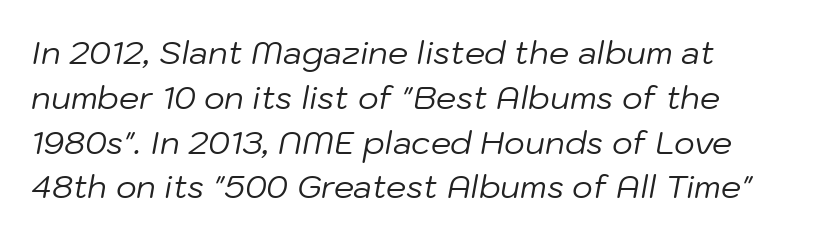
{"italic": "yes", "lean": "right", "slant_degrees": 10, "bold": "no", "weight": "regular", "width": "normal", "stroke_contrast": "low", "x_height": "medium", "monospaced": "no", "underline": "no", "line_spacing": "normal", "line_spacing_ratio": 1.4, "letter_spacing": "normal", "letter_spacing_em": 0.0, "glyph_px": 32}
